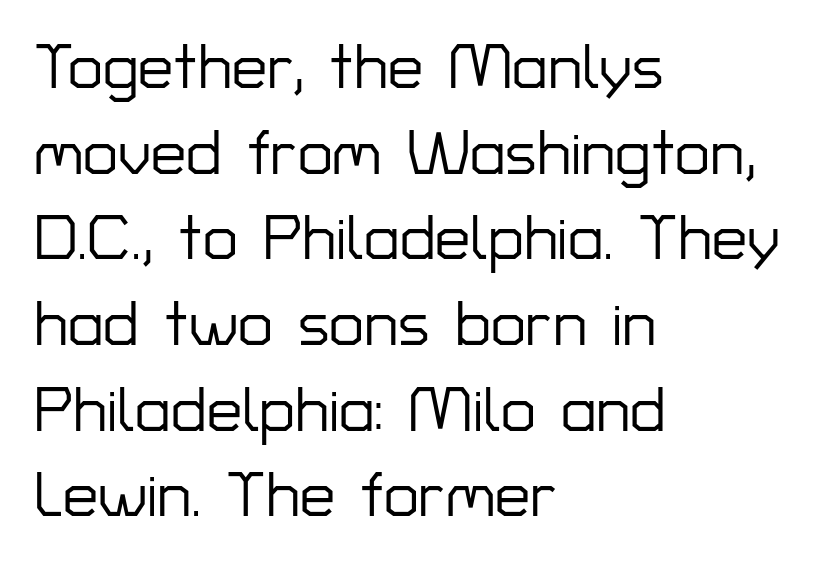
The image shows 63 px sans-serif type, upright; set left-aligned, normal line spacing (1.36x), normal letter spacing, not underlined; low stroke contrast and a medium x-height.
